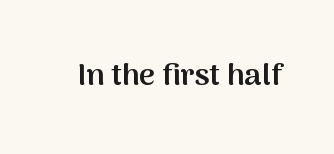
Q: Is the text bold? A: Semi-bold.
Q: Is the text italic (slanted)? A: No, it is upright.
Q: Is the typeface a serif or a sans-serif typeface? A: Sans-serif.
Q: Is the text underlined? A: No.
Q: Is the spacing between letters normal or unusually wide? A: Normal.
Q: Width (condensed, normal, or wide)? A: Normal.
Q: Stroke contrast? A: Medium.
Q: x-height? A: Medium.
Q: Monospaced? A: No.
